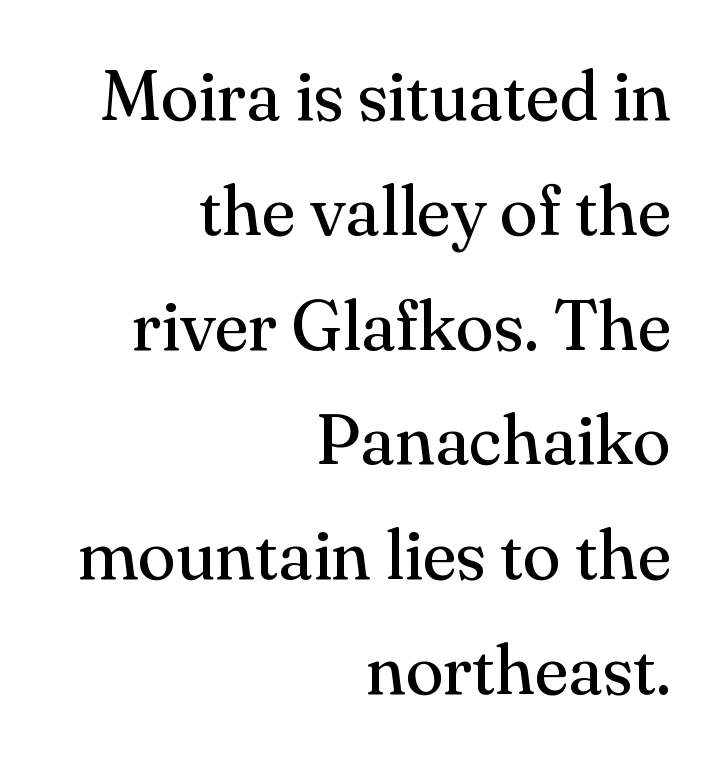
Q: Is the text bold? A: No.
Q: Is the text italic (slanted)? A: No, it is upright.
Q: Is the typeface a serif or a sans-serif typeface? A: Serif.
Q: Is the text underlined? A: No.
Q: How is the paragraph aligned? A: Right-aligned.
Q: Is the spacing between letters normal or unusually wide? A: Normal.
Q: Is the spacing between lines tight, normal or loose? A: Normal.
Q: Width (condensed, normal, or wide)? A: Normal.
Q: Stroke contrast? A: Medium.
Q: x-height? A: Small.
Q: Monospaced? A: No.
